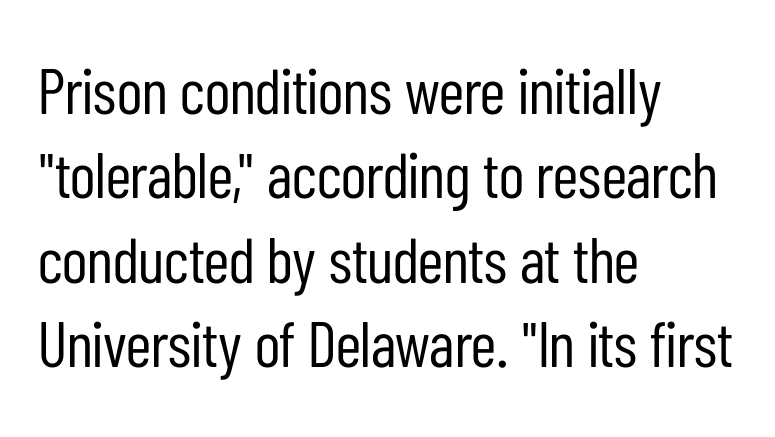
Q: Is the text bold? A: No.
Q: Is the text italic (slanted)? A: No, it is upright.
Q: Is the typeface a serif or a sans-serif typeface? A: Sans-serif.
Q: Is the text underlined? A: No.
Q: How is the paragraph aligned? A: Left-aligned.
Q: Is the spacing between letters normal or unusually wide? A: Normal.
Q: Is the spacing between lines tight, normal or loose? A: Normal.
Q: Width (condensed, normal, or wide)? A: Condensed.
Q: Stroke contrast? A: Low.
Q: x-height? A: Medium.
Q: Monospaced? A: No.
